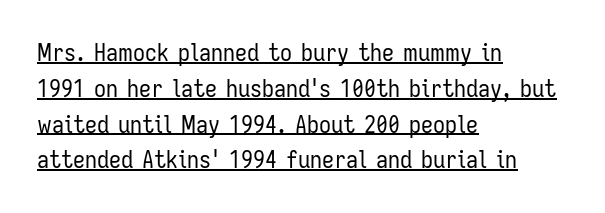
Q: Is the text bold? A: No.
Q: Is the text italic (slanted)? A: No, it is upright.
Q: Is the text underlined? A: Yes.
Q: How is the paragraph aligned? A: Left-aligned.
Q: Is the spacing between letters normal or unusually wide? A: Normal.
Q: Is the spacing between lines tight, normal or loose? A: Normal.
